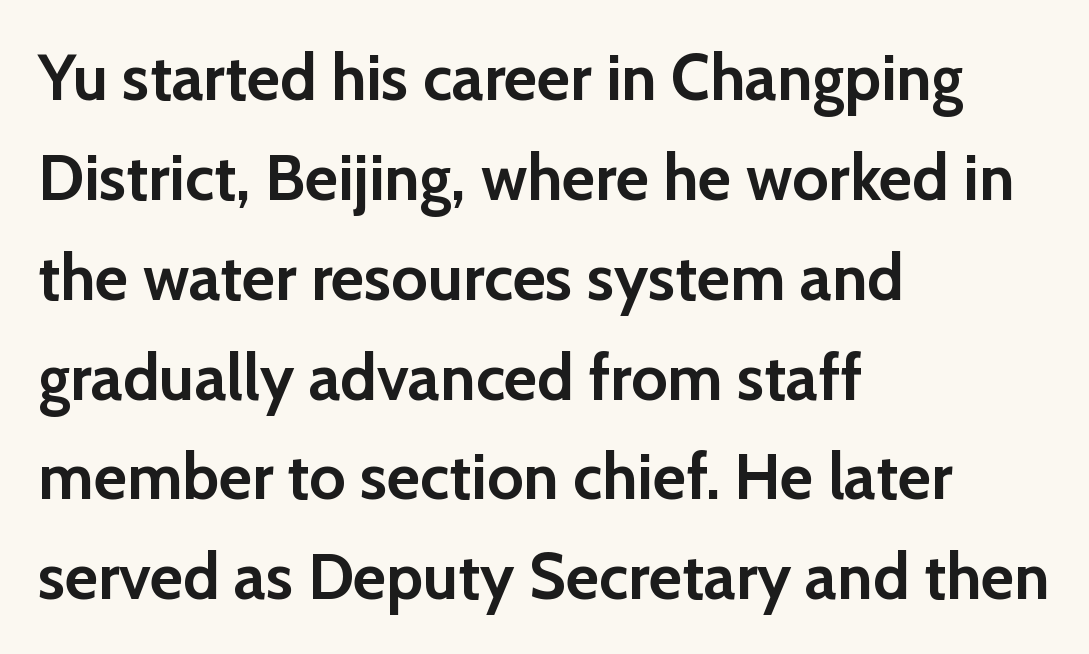
{"serif": "no", "italic": "no", "bold": "yes", "weight": "semibold", "width": "normal", "stroke_contrast": "low", "x_height": "medium", "monospaced": "no", "underline": "no", "align": "left", "line_spacing": "normal", "line_spacing_ratio": 1.56, "letter_spacing": "normal", "letter_spacing_em": 0.0, "glyph_px": 64}
